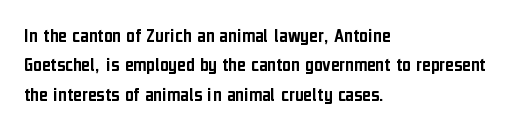
If you drew a ruler down the left edge, every line would touch it. The foot of each line stays bare and open. What's the leading like? Ordinary, nothing unusual. The axis of the letterforms is exactly vertical. Observe the ordinary spacing: letters are neighbours, not strangers.
